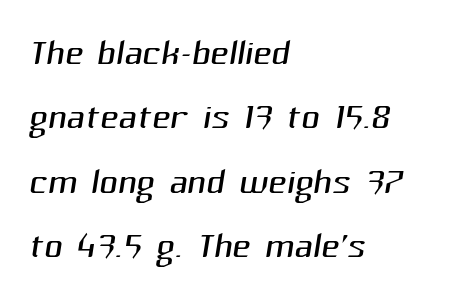
{"serif": "no", "bold": "no", "weight": "light", "width": "normal", "stroke_contrast": "medium", "x_height": "medium", "monospaced": "no", "underline": "no", "align": "left", "line_spacing": "normal", "line_spacing_ratio": 1.26, "letter_spacing": "normal", "letter_spacing_em": 0.0, "glyph_px": 51}
